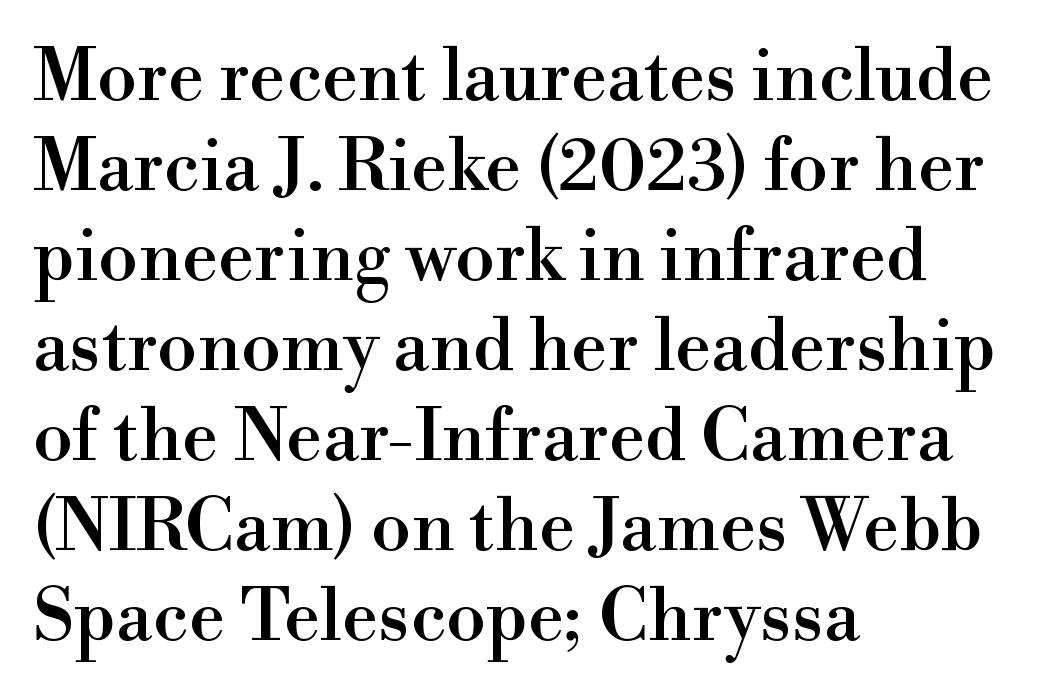
Is the letter spacing exaggerated? No — it looks like the ordinary default. Note the varied advance widths — an 'i' is clearly narrower than an 'm'. Beneath every word, the page is bare. The typeface chosen for these lines features serifs.
